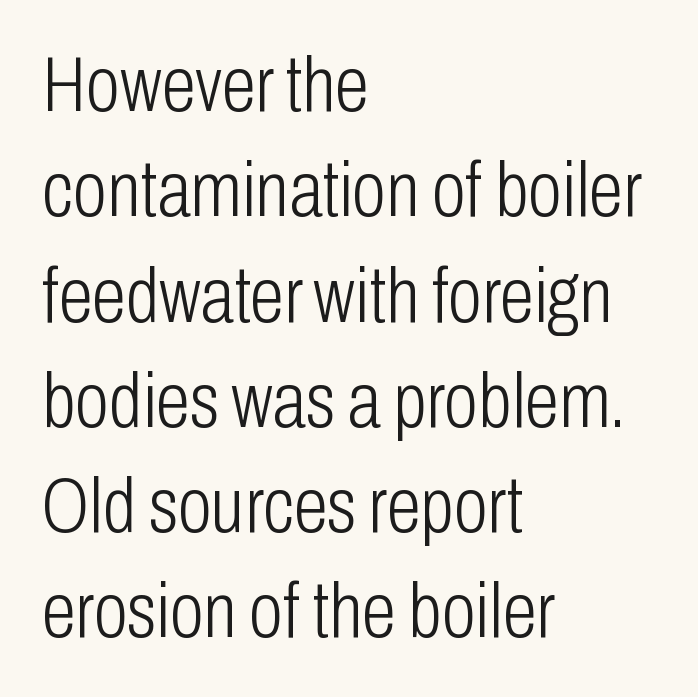
Letters rest on an invisible, unmarked baseline. Note the varied advance widths — an 'i' is clearly narrower than an 'm'. Each word holds together tightly as a unit, with standard inter-letter gaps. Heaviness? Minimal to ordinary, like unemphasized prose.
